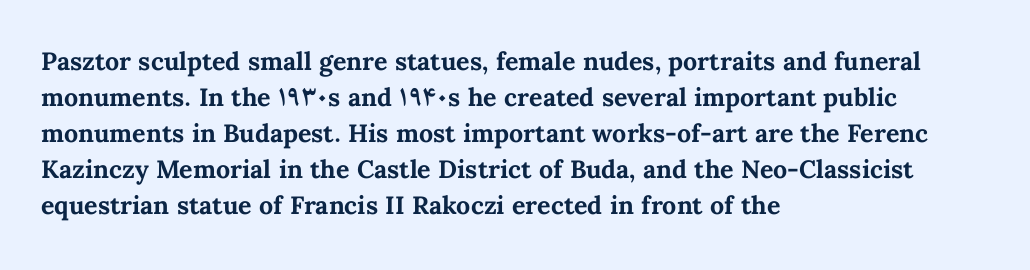
Q: Is the text bold? A: Yes.
Q: Is the text italic (slanted)? A: No, it is upright.
Q: Is the text underlined? A: No.
Q: How is the paragraph aligned? A: Left-aligned.
Q: Is the spacing between letters normal or unusually wide? A: Normal.
Q: Is the spacing between lines tight, normal or loose? A: Normal.
